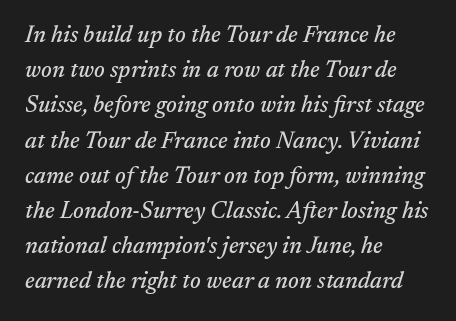
{"italic": "yes", "lean": "right", "slant_degrees": 17, "underline": "no", "align": "left", "line_spacing": "normal", "line_spacing_ratio": 1.53, "letter_spacing": "normal", "letter_spacing_em": 0.0, "glyph_px": 23}
